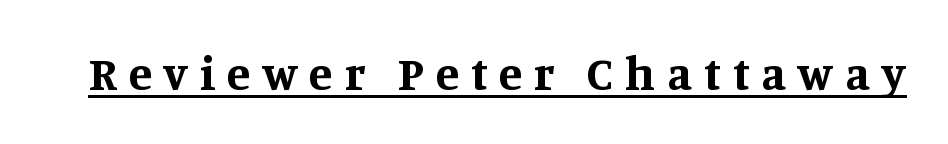
The string is rendered with underlining switched on. Italic? Not at all — the glyphs are vertical. Spacing between characters has been opened up far beyond the box default. A typesetter would label this face a serif. Heavy, bold letterforms.
